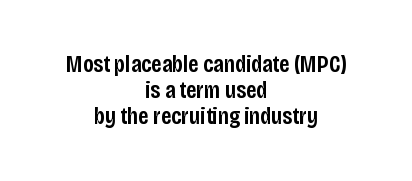
The image shows 24 px text type, upright; set centered, tight line spacing (1.09x), normal letter spacing, not underlined.
